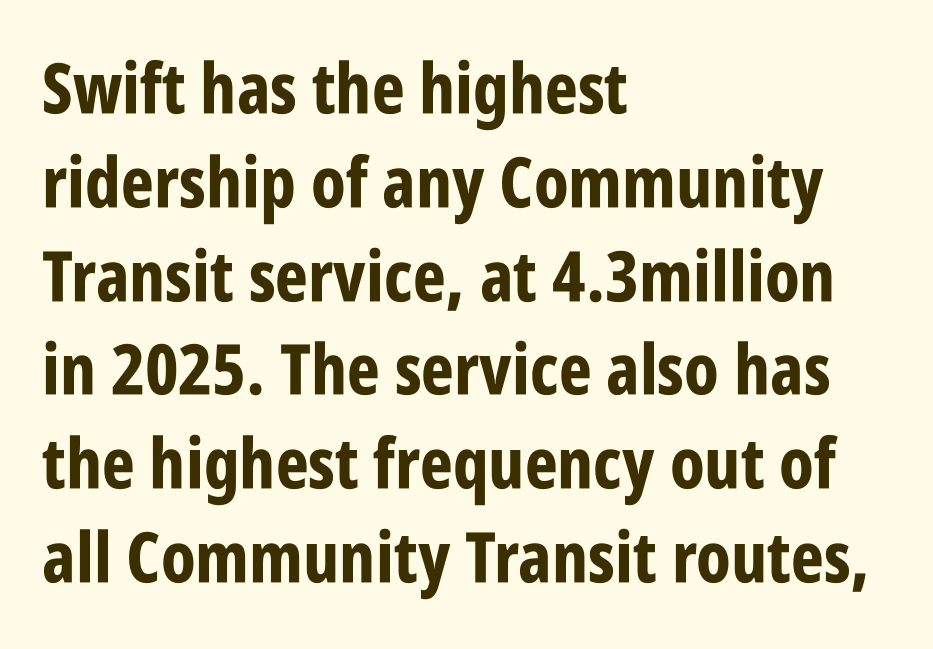
Students, observe: this is what conventionally led text looks like. Weight: bold. The passage shown is not underscored anywhere. The rendering uses natural spacing where letterforms have individual widths.
